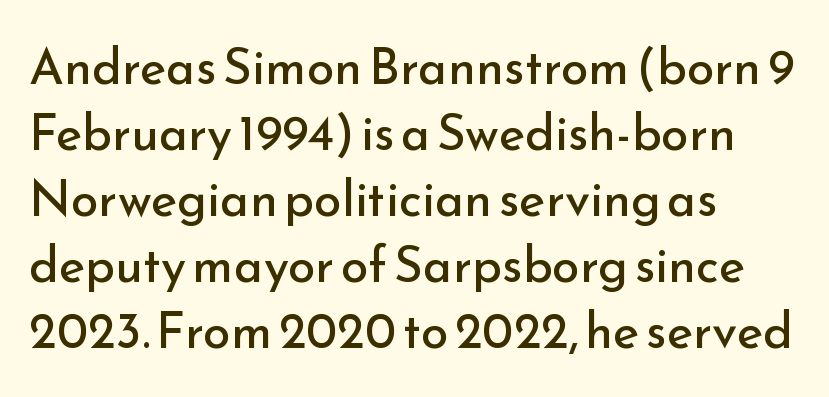
{"serif": "no", "italic": "no", "bold": "no", "weight": "regular", "width": "normal", "stroke_contrast": "low", "x_height": "small", "monospaced": "no", "underline": "no", "align": "left", "line_spacing": "normal", "line_spacing_ratio": 1.32, "letter_spacing": "normal", "letter_spacing_em": 0.0, "glyph_px": 50}
